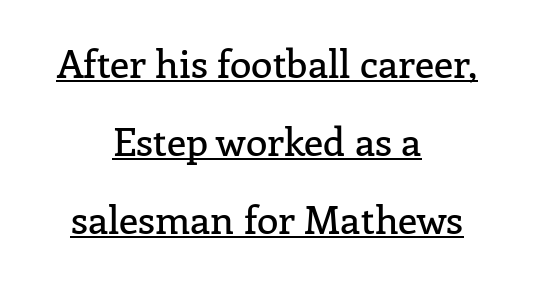
{"serif": "yes", "italic": "no", "width": "normal", "stroke_contrast": "low", "x_height": "medium", "monospaced": "no", "underline": "yes", "align": "center", "line_spacing": "loose", "line_spacing_ratio": 2.0, "letter_spacing": "normal", "letter_spacing_em": 0.0, "glyph_px": 39}
